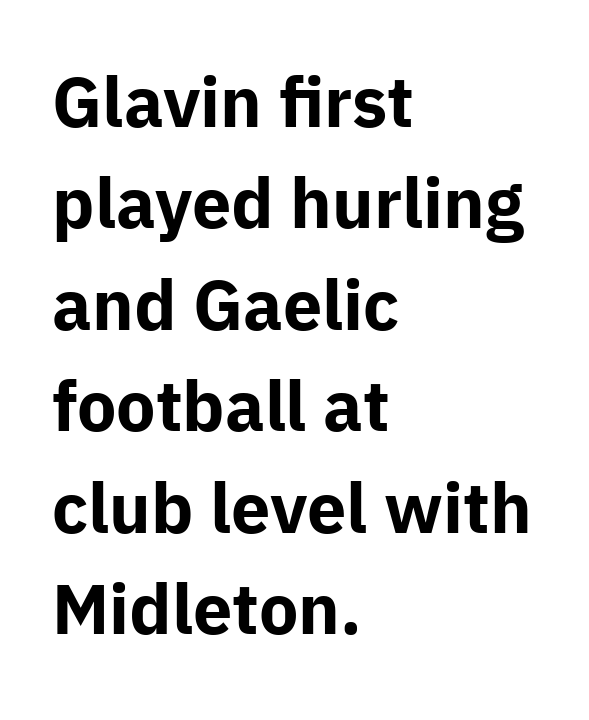
{"serif": "no", "italic": "no", "bold": "yes", "weight": "bold", "width": "normal", "stroke_contrast": "low", "x_height": "medium", "monospaced": "no", "underline": "no", "align": "left", "line_spacing": "normal", "line_spacing_ratio": 1.45, "letter_spacing": "normal", "letter_spacing_em": 0.0, "glyph_px": 70}
